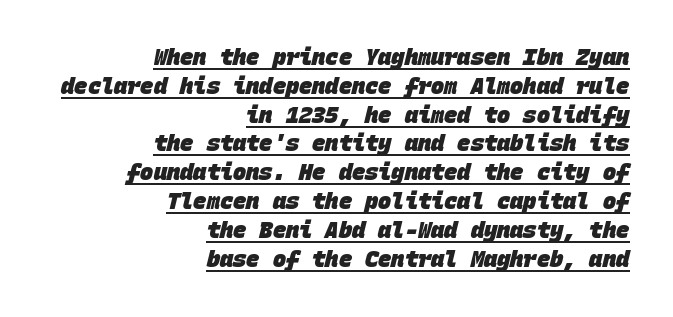
{"bold": "yes", "underline": "yes", "align": "right", "line_spacing": "normal", "line_spacing_ratio": 1.31, "letter_spacing": "normal", "letter_spacing_em": 0.0, "glyph_px": 22}
